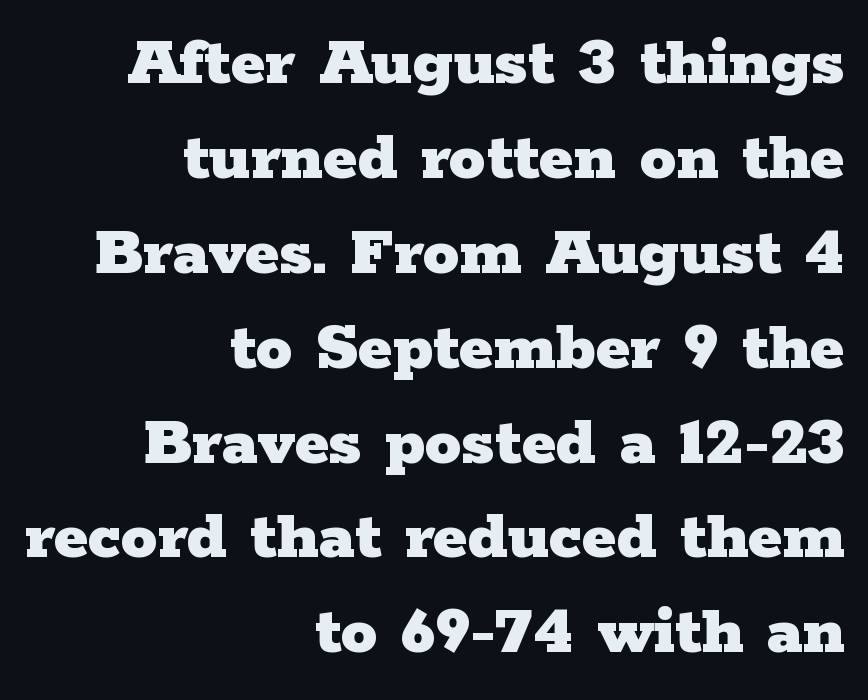
Baseline-to-baseline distance is the conventional proportion of letter height. This sample is right-justified, so line beginnings fall wherever the words allow. Think of a printed novel: that variable character pitch is what you see here. Caption: bold face, heavy strokes. Note: serifs present on the glyphs. No extra tracking has been applied to these lines.
